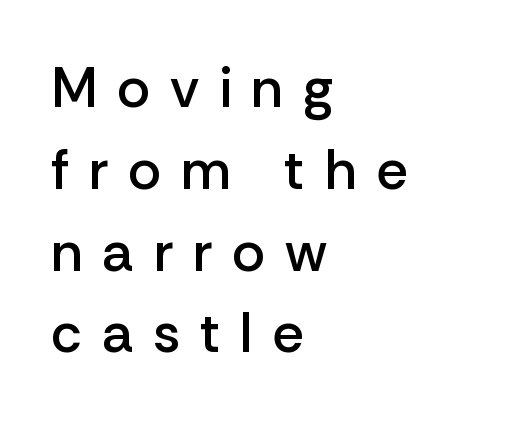
The passage shown is semibold, sitting just below true bold. In terms of leading, this rendering sits right in the middle. Horizontally, the lines are justified to the leading edge only. Upright lettering throughout. Letters rest on an invisible, unmarked baseline. Note the varied advance widths — an 'i' is clearly narrower than an 'm'.
